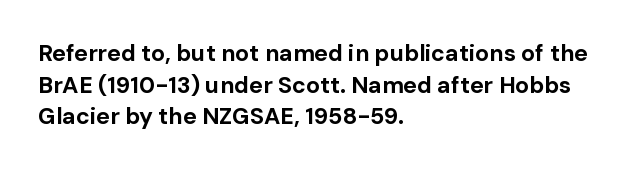
{"italic": "no", "bold": "yes", "underline": "no", "align": "left", "line_spacing": "normal", "line_spacing_ratio": 1.37, "letter_spacing": "normal", "letter_spacing_em": 0.0, "glyph_px": 23}
